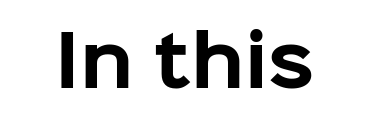
Q: Is the text bold? A: Yes.
Q: Is the text italic (slanted)? A: No, it is upright.
Q: Is the typeface a serif or a sans-serif typeface? A: Sans-serif.
Q: Is the text underlined? A: No.
Q: Is the spacing between letters normal or unusually wide? A: Normal.
Q: Width (condensed, normal, or wide)? A: Normal.
Q: Stroke contrast? A: Low.
Q: x-height? A: Medium.
Q: Monospaced? A: No.
